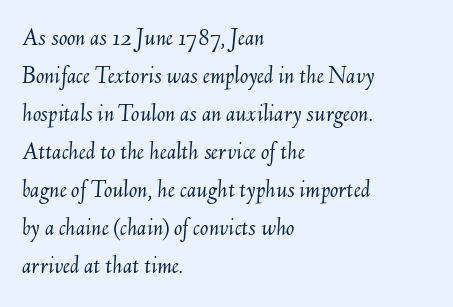
Q: Is the text bold? A: No.
Q: Is the text italic (slanted)? A: Yes, it leans right by about 6 degrees.
Q: Is the text underlined? A: No.
Q: How is the paragraph aligned? A: Left-aligned.
Q: Is the spacing between letters normal or unusually wide? A: Normal.
Q: Is the spacing between lines tight, normal or loose? A: Normal.
